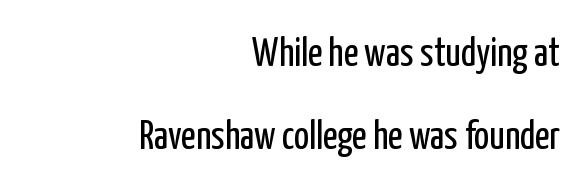
{"serif": "no", "italic": "no", "bold": "no", "weight": "regular", "width": "condensed", "stroke_contrast": "low", "x_height": "medium", "monospaced": "no", "underline": "no", "align": "right", "line_spacing": "loose", "line_spacing_ratio": 2.08, "letter_spacing": "normal", "letter_spacing_em": 0.0, "glyph_px": 40}
